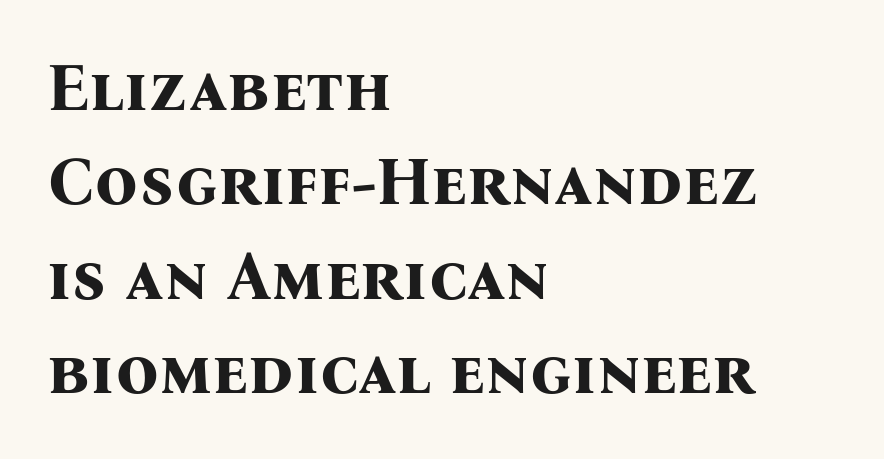
Posture: vertical. A student would call this left alignment; a typographer would say flush left, rag right. Each letter keeps its own natural width here, so spacing adapts to shape. The face used here has the dense, thick strokes of a bold.
